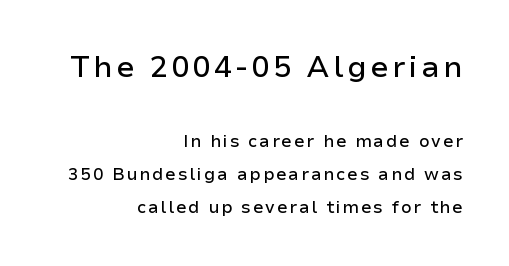
The image shows 30 px sans-serif type, upright; set right-aligned, loose line spacing (1.96x), not underlined; the first (top) block is 1.76x larger; low stroke contrast and a medium x-height.
